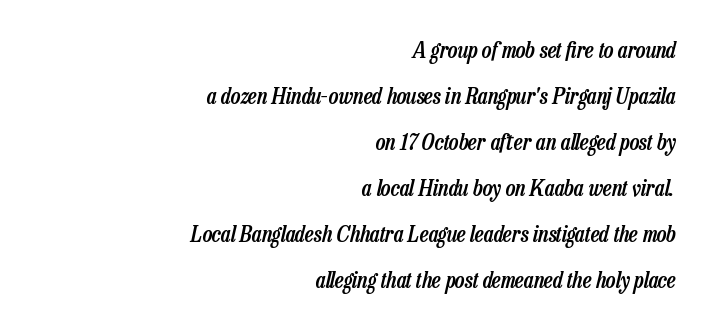
The image shows 23 px text type, italic (leaning right); set right-aligned, loose line spacing (2.0x), normal letter spacing, not underlined.
